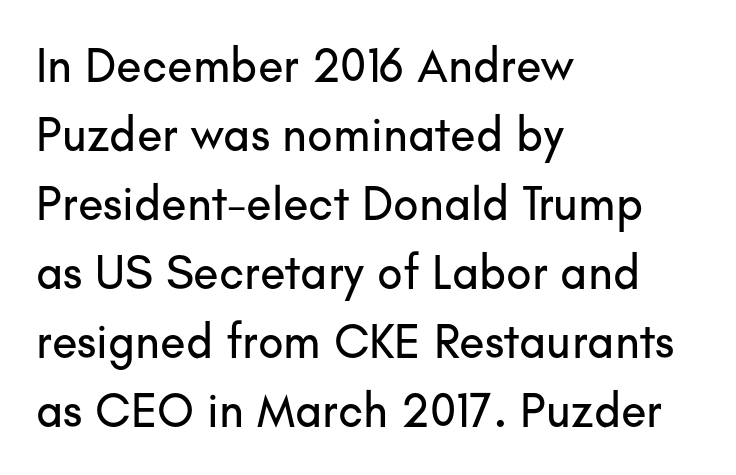
Spacing verdict: proportional, widths tailored to each character. Honestly, there is no underline to notice here at all. In terms of posture, this sample is upright. Does extra space separate the letters? No, they use regular spacing. The lines sit at an ordinary, default distance from one another.
